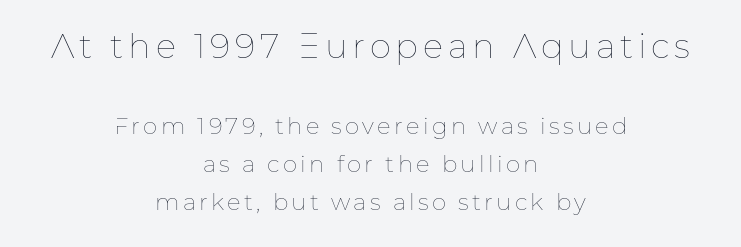
The earlier block is typeset at a bigger size than the later block. The foot of each line stays bare and open. One glance says typical: line gaps are just what's usual. A typesetter would call this proportional, since set widths differ per character. The paragraph shown floats in the horizontal middle. Style check: upright.
